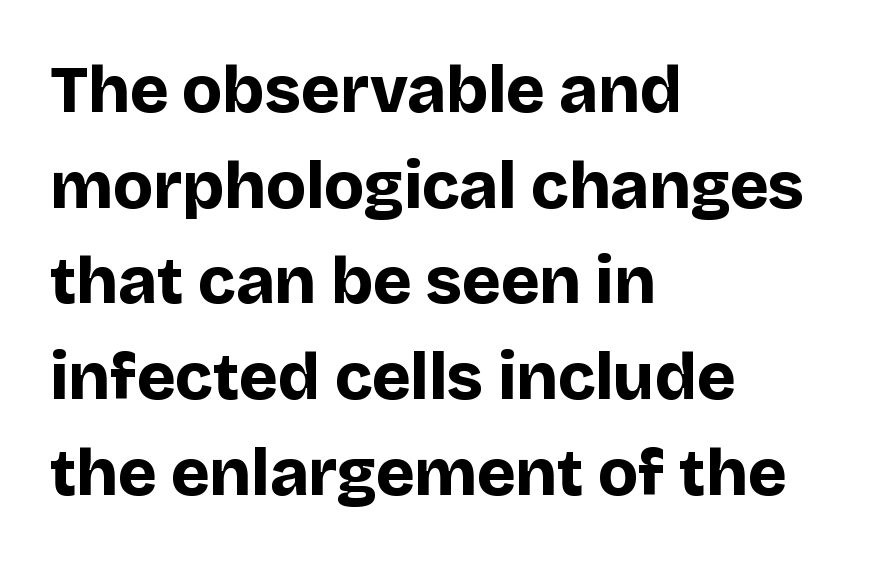
The image shows 66 px bold sans-serif type, upright; set left-aligned, normal line spacing (1.45x), normal letter spacing, not underlined; low stroke contrast and a large x-height.
